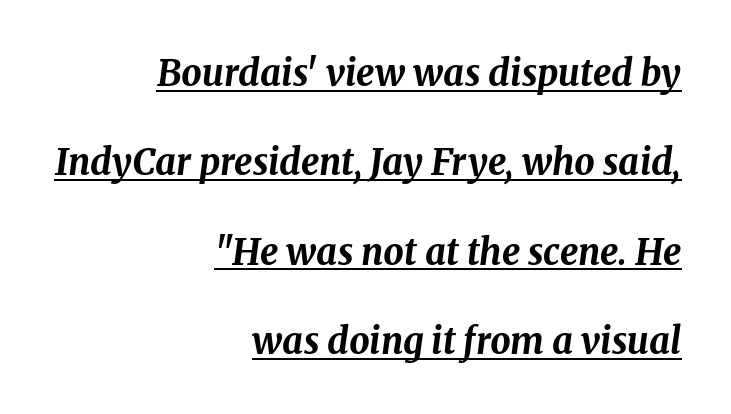
As a designer I'd log this as weight 700, bold. Looks like someone drew a line under every word here. Each new line begins a long way beneath the previous one. Emphasis-style slanted type is in use.
